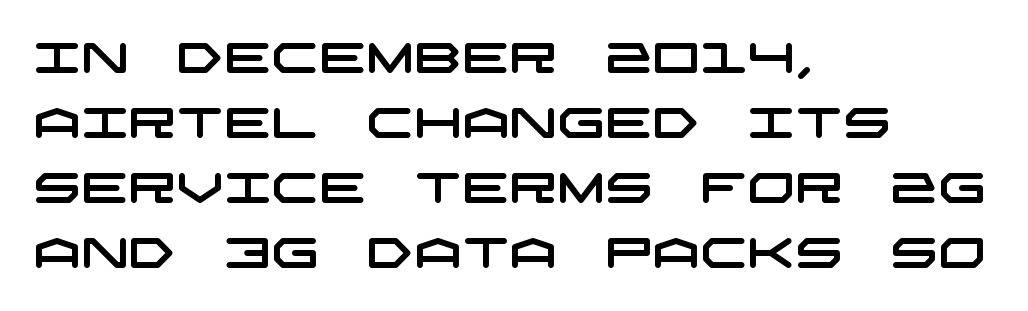
{"serif": "no", "width": "wide", "stroke_contrast": "low", "x_height": "large", "underline": "no", "align": "left", "line_spacing": "normal", "line_spacing_ratio": 1.55, "letter_spacing": "normal", "letter_spacing_em": 0.0, "glyph_px": 42}
